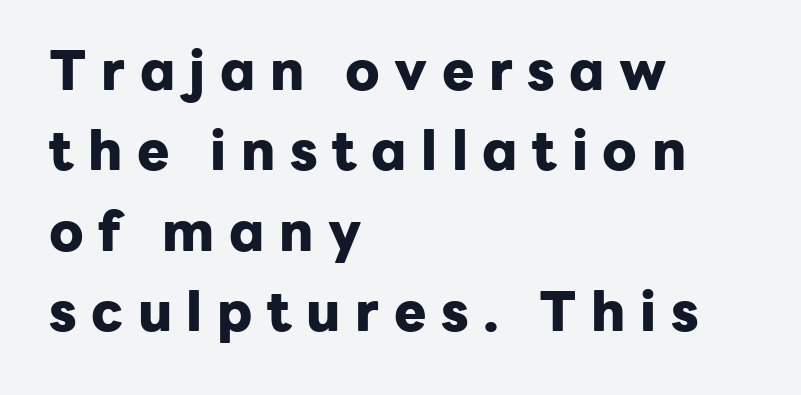
The image shows 54 px heavy sans-serif type, upright; set left-aligned, normal line spacing (1.49x), unusually wide letter spacing (+0.27 em), not underlined; low stroke contrast and a medium x-height.
